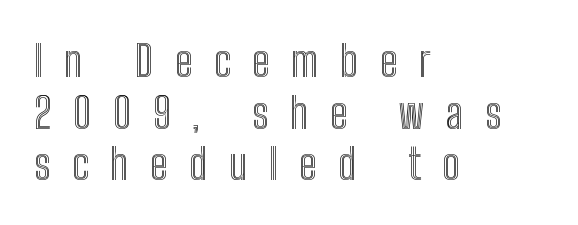
The image shows 43 px condensed type, upright; set left-aligned, line spacing 1.2x, unusually wide letter spacing (+0.5 em), not underlined; a medium x-height.
